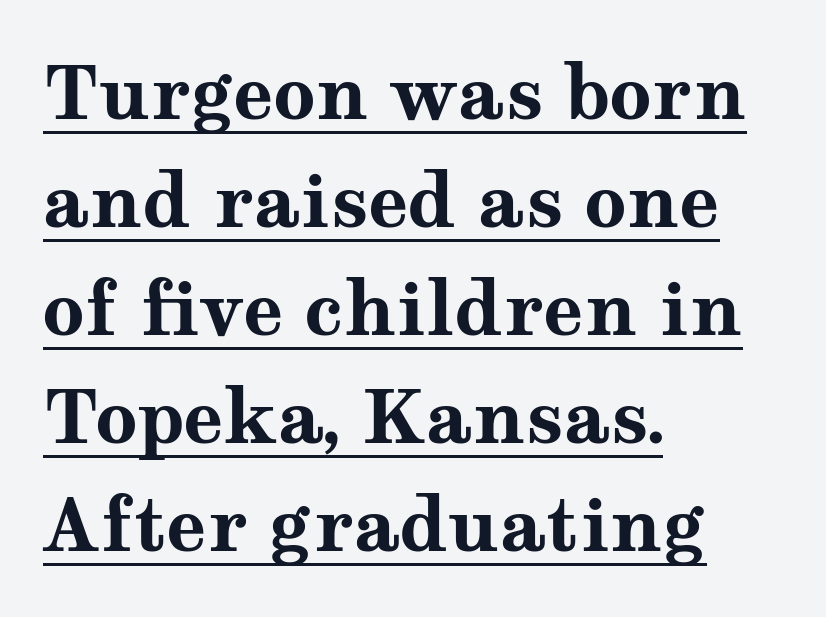
Q: Is the text bold? A: Yes.
Q: Is the text italic (slanted)? A: No, it is upright.
Q: Is the typeface a serif or a sans-serif typeface? A: Serif.
Q: Is the text underlined? A: Yes.
Q: How is the paragraph aligned? A: Left-aligned.
Q: Is the spacing between letters normal or unusually wide? A: Normal.
Q: Is the spacing between lines tight, normal or loose? A: Normal.
Q: Width (condensed, normal, or wide)? A: Wide.
Q: Stroke contrast? A: Medium.
Q: x-height? A: Medium.
Q: Monospaced? A: No.
